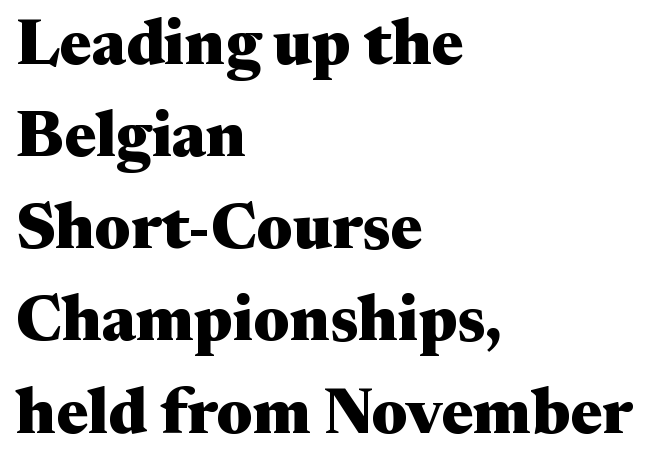
Q: Is the text bold? A: Yes.
Q: Is the text italic (slanted)? A: No, it is upright.
Q: Is the typeface a serif or a sans-serif typeface? A: Serif.
Q: Is the text underlined? A: No.
Q: How is the paragraph aligned? A: Left-aligned.
Q: Is the spacing between letters normal or unusually wide? A: Normal.
Q: Is the spacing between lines tight, normal or loose? A: Normal.
Q: Width (condensed, normal, or wide)? A: Wide.
Q: Stroke contrast? A: Medium.
Q: x-height? A: Medium.
Q: Monospaced? A: No.
